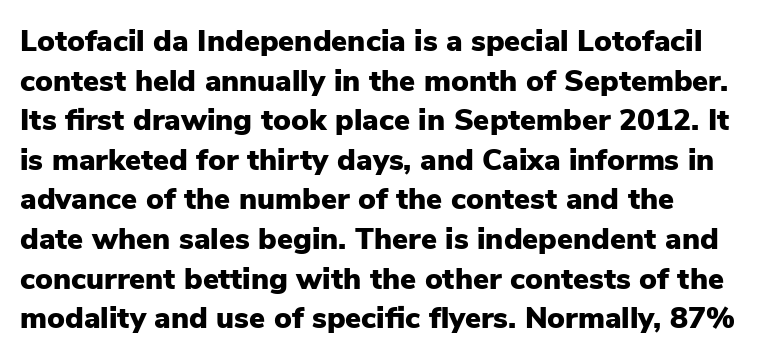
The image shows 30 px heavy sans-serif type, upright; set normal line spacing (1.32x), normal letter spacing, not underlined; low stroke contrast and a medium x-height.
